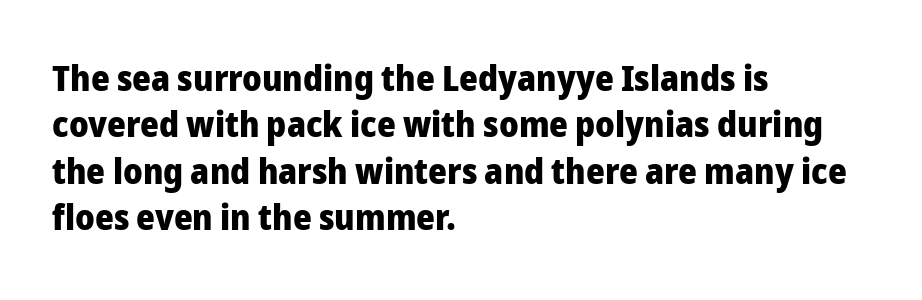
Q: Is the text bold? A: Yes.
Q: Is the text italic (slanted)? A: No, it is upright.
Q: Is the typeface a serif or a sans-serif typeface? A: Sans-serif.
Q: Is the text underlined? A: No.
Q: How is the paragraph aligned? A: Left-aligned.
Q: Is the spacing between letters normal or unusually wide? A: Normal.
Q: Is the spacing between lines tight, normal or loose? A: Normal.
Q: Width (condensed, normal, or wide)? A: Normal.
Q: Stroke contrast? A: Low.
Q: x-height? A: Medium.
Q: Monospaced? A: No.
